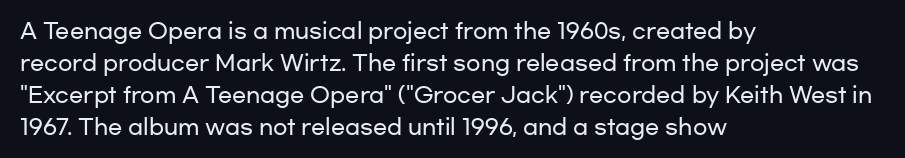
Q: Is the text italic (slanted)? A: No, it is upright.
Q: Is the text underlined? A: No.
Q: How is the paragraph aligned? A: Left-aligned.
Q: Is the spacing between letters normal or unusually wide? A: Normal.
Q: Is the spacing between lines tight, normal or loose? A: Normal.
